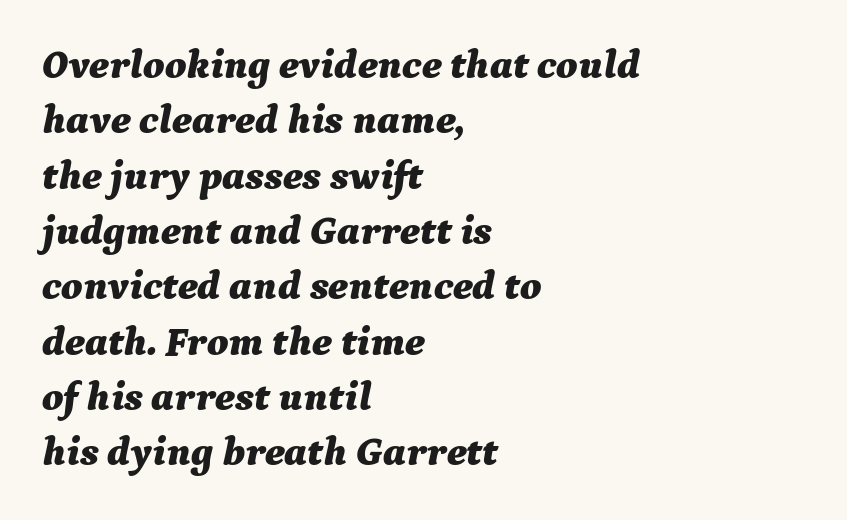
{"italic": "yes", "lean": "right", "slant_degrees": 9, "bold": "yes", "weight": "bold", "width": "normal", "stroke_contrast": "medium", "x_height": "medium", "monospaced": "no", "underline": "no", "align": "left", "line_spacing": "normal", "line_spacing_ratio": 1.35, "letter_spacing": "normal", "letter_spacing_em": 0.0, "glyph_px": 41}
